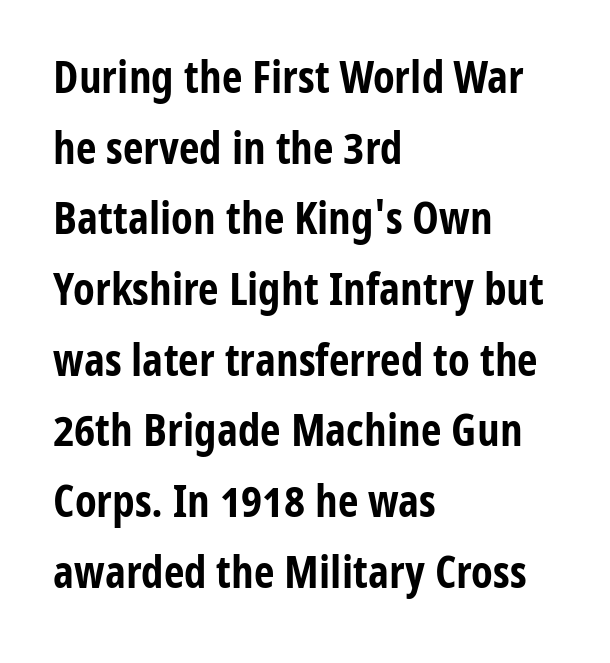
The image shows 45 px bold, condensed sans-serif type, upright; set left-aligned, normal line spacing (1.57x), normal letter spacing, not underlined; low stroke contrast and a medium x-height.
